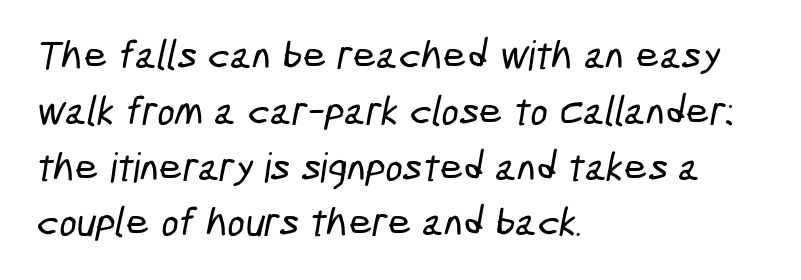
Q: Is the typeface a serif or a sans-serif typeface? A: Sans-serif.
Q: Is the text underlined? A: No.
Q: How is the paragraph aligned? A: Left-aligned.
Q: Is the spacing between letters normal or unusually wide? A: Normal.
Q: Is the spacing between lines tight, normal or loose? A: Normal.
Q: Width (condensed, normal, or wide)? A: Condensed.
Q: Stroke contrast? A: Low.
Q: x-height? A: Medium.
Q: Monospaced? A: No.
